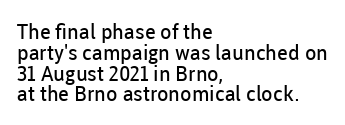
{"italic": "no", "bold": "no", "underline": "no", "align": "left", "line_spacing": "tight", "line_spacing_ratio": 0.99, "letter_spacing": "normal", "letter_spacing_em": 0.0, "glyph_px": 21}
